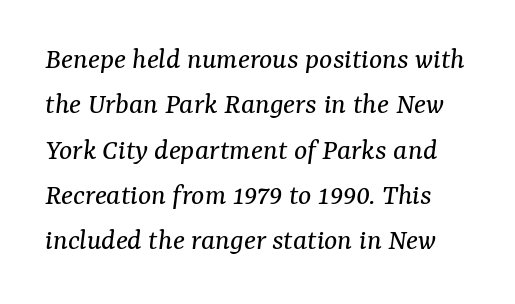
If you drew a line through each stem, it would be angled. Does the type have serifs? Yes, each stem ends in a small foot. The baseline area is clear. The designer left line spacing at the default.
